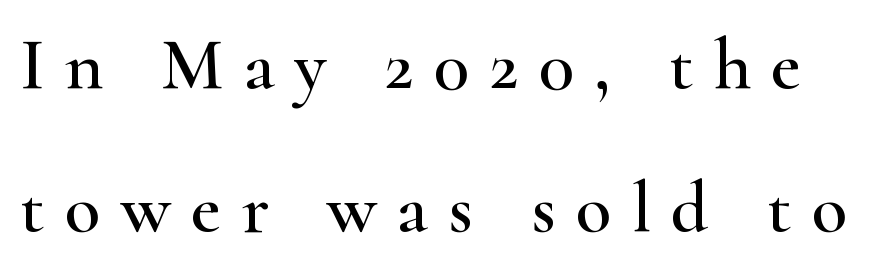
Italic: no, the glyphs are upright roman. Spacing between characters has been opened up far beyond the box default. Rows of type keep a wide berth in the vertical direction. These lines are rendered in a variable-pitch font. Just letters on the line, the space beneath them empty. This rendering employs a face with finishing strokes, i.e., a serif.
